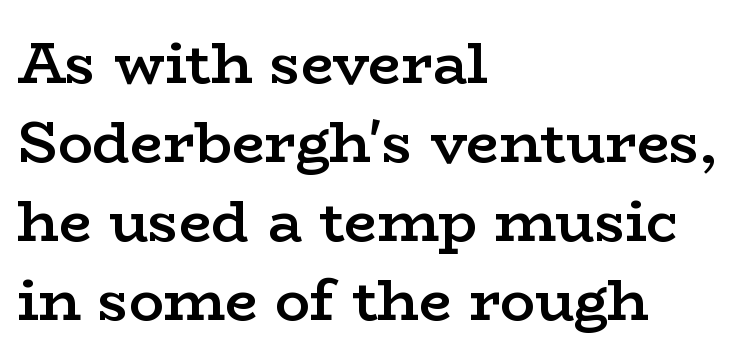
The image shows 58 px semibold, wide serif type, upright; set left-aligned, normal line spacing (1.36x), normal letter spacing, not underlined; low stroke contrast and a medium x-height.
